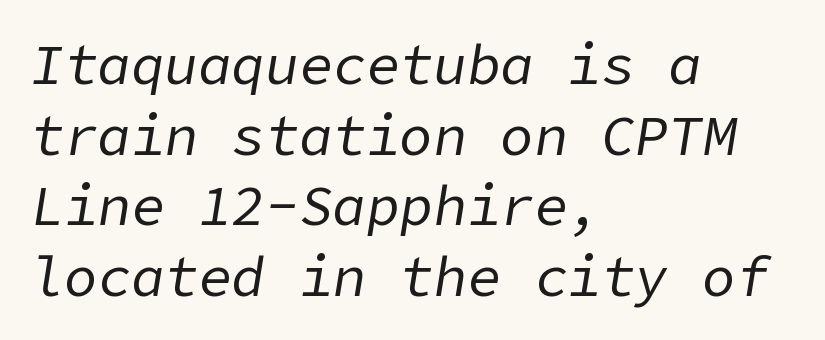
The image shows 56 px regular-weight type, italic (leaning right); set left-aligned, normal line spacing (1.26x), normal letter spacing, not underlined; low stroke contrast and a medium x-height.
